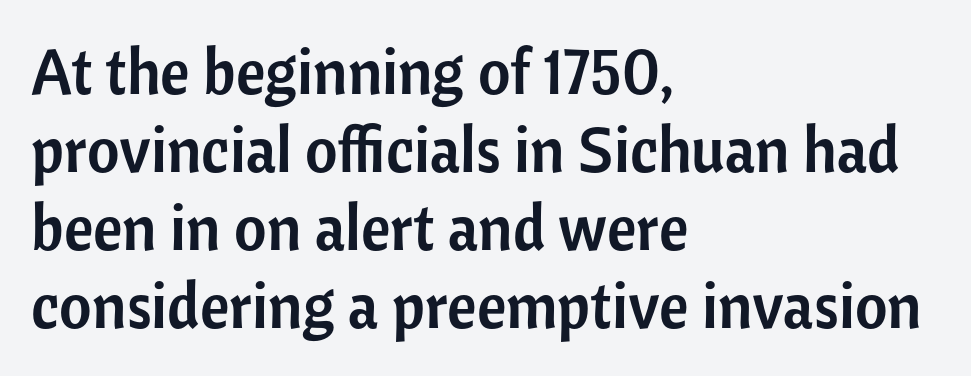
These lines are rendered in a variable-pitch font. The lines in this sample share a left origin and differ only in where they stop. Does the type have serifs? No, each stem ends abruptly. Observe the ordinary spacing: letters are neighbours, not strangers.
